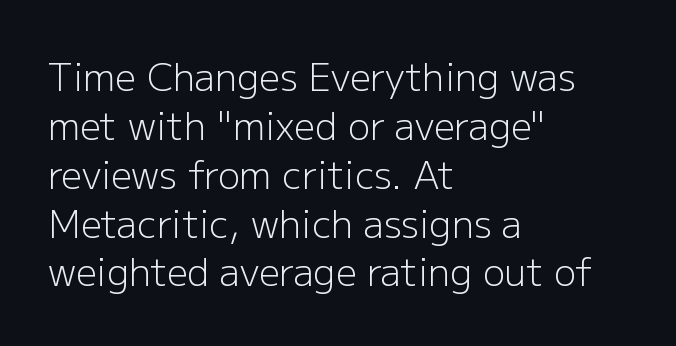
Q: Is the text bold? A: No.
Q: Is the text italic (slanted)? A: No, it is upright.
Q: Is the typeface a serif or a sans-serif typeface? A: Sans-serif.
Q: Is the text underlined? A: No.
Q: How is the paragraph aligned? A: Left-aligned.
Q: Is the spacing between letters normal or unusually wide? A: Normal.
Q: Is the spacing between lines tight, normal or loose? A: Normal.
Q: Width (condensed, normal, or wide)? A: Normal.
Q: Stroke contrast? A: Low.
Q: x-height? A: Medium.
Q: Monospaced? A: No.
